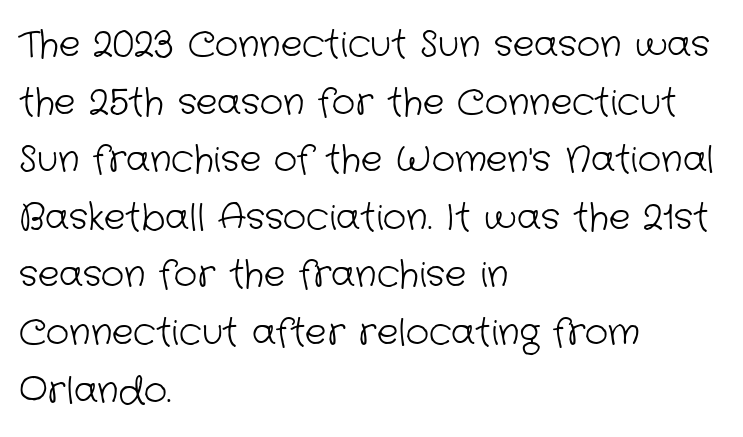
{"serif": "no", "bold": "no", "weight": "light", "width": "normal", "stroke_contrast": "low", "x_height": "medium", "monospaced": "no", "underline": "no", "align": "left", "line_spacing": "normal", "line_spacing_ratio": 1.6, "letter_spacing": "normal", "letter_spacing_em": 0.0, "glyph_px": 36}
